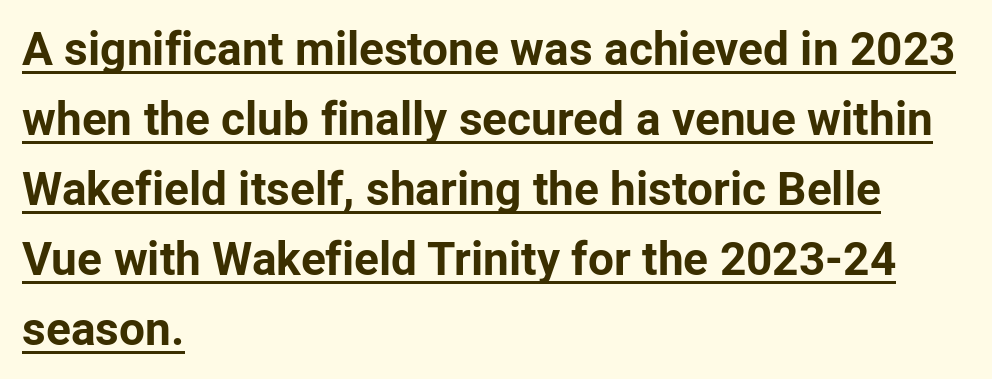
Q: Is the text bold? A: Yes.
Q: Is the text italic (slanted)? A: No, it is upright.
Q: Is the typeface a serif or a sans-serif typeface? A: Sans-serif.
Q: Is the text underlined? A: Yes.
Q: How is the paragraph aligned? A: Left-aligned.
Q: Is the spacing between letters normal or unusually wide? A: Normal.
Q: Is the spacing between lines tight, normal or loose? A: Normal.
Q: Width (condensed, normal, or wide)? A: Normal.
Q: Stroke contrast? A: Low.
Q: x-height? A: Medium.
Q: Monospaced? A: No.
